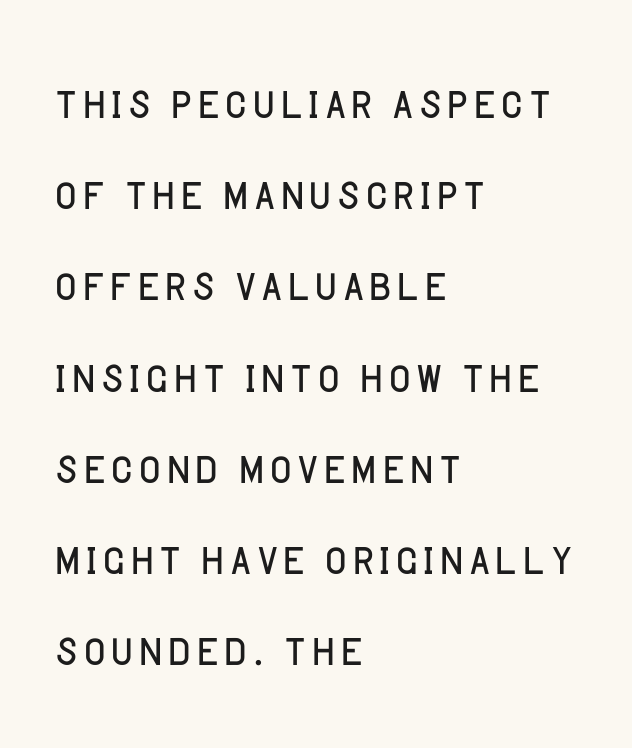
Are there feet on the stems? There aren't — it's a sans. In terms of letterspacing, this is plain default setting. Weight: regular or lighter. A typesetter would call this leading conventional body-copy spacing. Varying glyph widths throughout — classic text-font behaviour.
